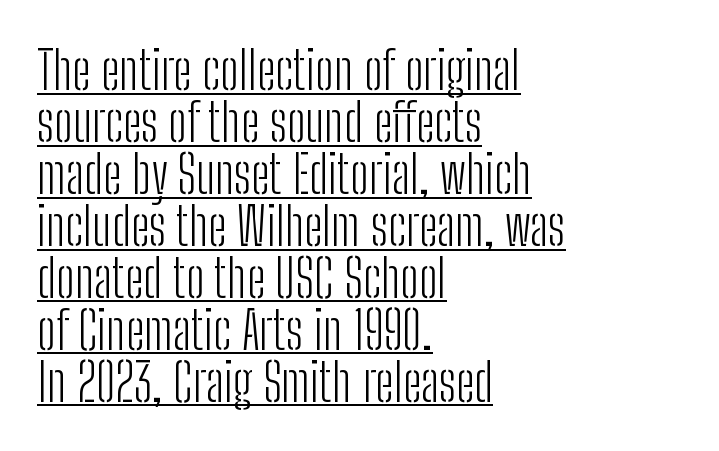
{"serif": "no", "italic": "no", "bold": "no", "weight": "light", "width": "condensed", "stroke_contrast": "low", "x_height": "medium", "monospaced": "no", "underline": "yes", "align": "left", "line_spacing": "tight", "line_spacing_ratio": 0.98, "letter_spacing": "normal", "letter_spacing_em": 0.0, "glyph_px": 53}
